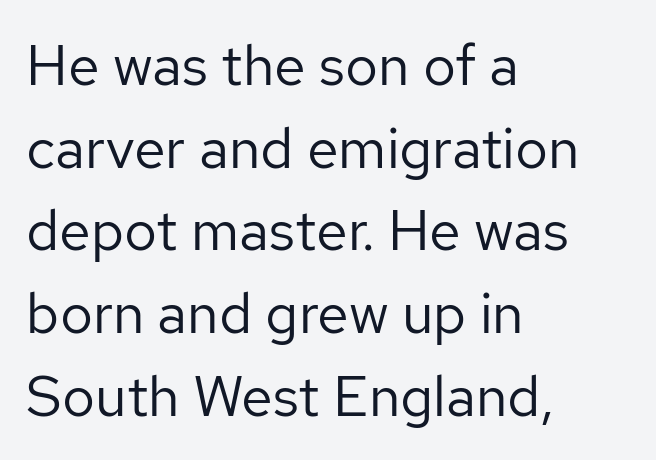
Q: Is the text bold? A: No.
Q: Is the text italic (slanted)? A: No, it is upright.
Q: Is the typeface a serif or a sans-serif typeface? A: Sans-serif.
Q: Is the text underlined? A: No.
Q: How is the paragraph aligned? A: Left-aligned.
Q: Is the spacing between letters normal or unusually wide? A: Normal.
Q: Is the spacing between lines tight, normal or loose? A: Normal.
Q: Width (condensed, normal, or wide)? A: Normal.
Q: Stroke contrast? A: Low.
Q: x-height? A: Medium.
Q: Monospaced? A: No.
